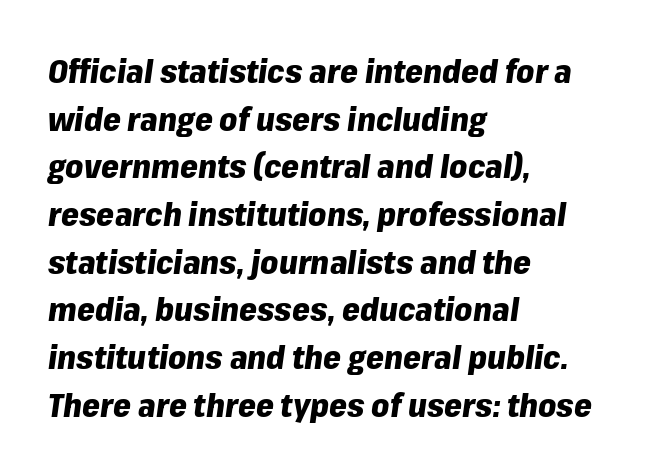
{"italic": "yes", "lean": "right", "slant_degrees": 8, "bold": "yes", "weight": "heavy", "width": "normal", "stroke_contrast": "low", "x_height": "medium", "monospaced": "no", "underline": "no", "align": "left", "line_spacing": "normal", "line_spacing_ratio": 1.49, "letter_spacing": "normal", "letter_spacing_em": 0.0, "glyph_px": 32}
